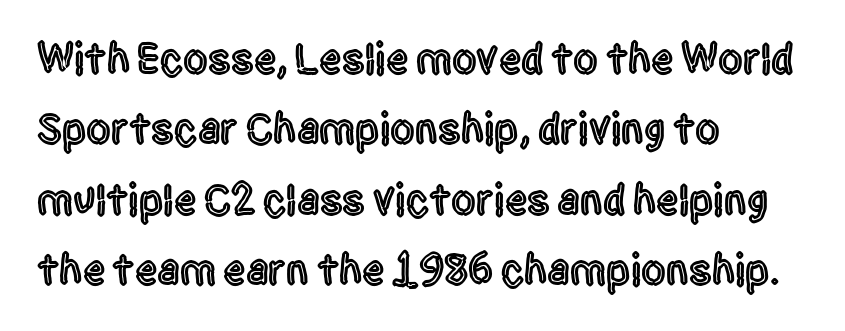
The leading is moderate, giving the passage an even texture. The letters sit at their default tracking, neither squeezed nor spread. Does the type have serifs? No, each stem ends abruptly. If you drew a ruler down the left edge, every line would touch it. Notice how the stems are strictly vertical — no italics here. The glyphs are unaccompanied by any horizontal stroke below them.
